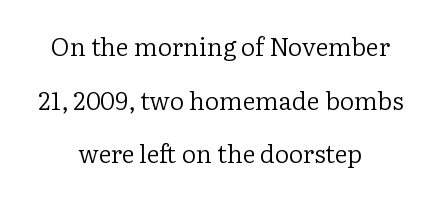
Q: Is the text bold? A: No.
Q: Is the text italic (slanted)? A: No, it is upright.
Q: Is the text underlined? A: No.
Q: How is the paragraph aligned? A: Centered.
Q: Is the spacing between letters normal or unusually wide? A: Normal.
Q: Is the spacing between lines tight, normal or loose? A: Loose.
